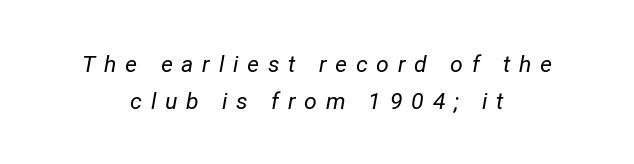
Q: Is the text bold? A: No.
Q: Is the text italic (slanted)? A: Yes, it leans right by about 12 degrees.
Q: Is the text underlined? A: No.
Q: How is the paragraph aligned? A: Centered.
Q: Is the spacing between letters normal or unusually wide? A: Unusually wide.
Q: Is the spacing between lines tight, normal or loose? A: Normal.
